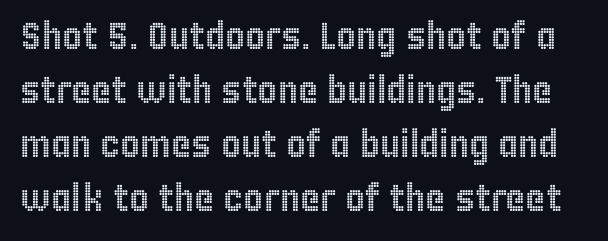
The glyphs are unaccompanied by any horizontal stroke below them. A typesetter would mark this as roman, not italic. Compared with typical body copy, the letter spacing here is the same. Each new line begins a customary step beneath the previous one. Here the designer chose a conventional face with non-uniform glyph widths.
